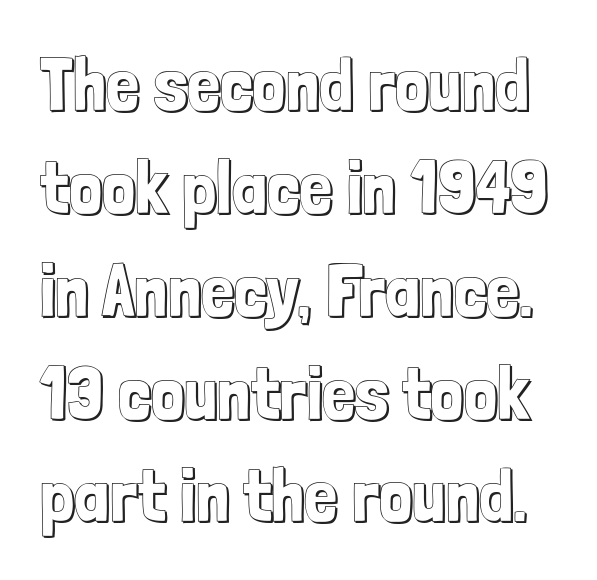
{"italic": "no", "width": "condensed", "x_height": "medium", "monospaced": "no", "underline": "no", "line_spacing": "normal", "line_spacing_ratio": 1.39, "letter_spacing": "normal", "letter_spacing_em": 0.0, "glyph_px": 74}
